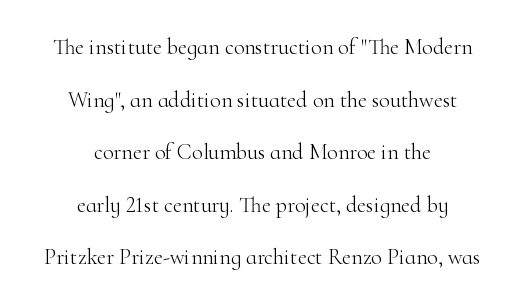
The image shows 22 px text type, upright; set centered, loose line spacing (2.39x), normal letter spacing, not underlined.
